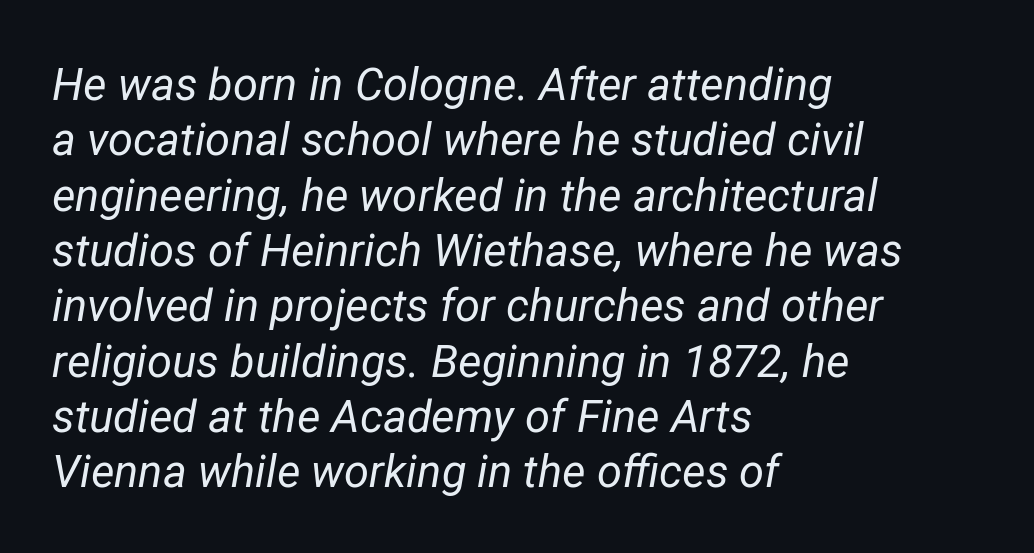
Each letter keeps its own natural width here, so spacing adapts to shape. The strokes carry an ordinary text weight at most. Check under the words: just untouched page. There's an unmistakable incline to the writing here.
